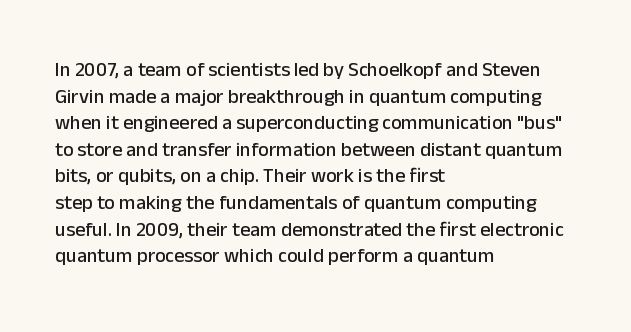
{"italic": "no", "underline": "no", "align": "left", "line_spacing": "normal", "line_spacing_ratio": 1.33, "letter_spacing": "normal", "letter_spacing_em": 0.0, "glyph_px": 20}
